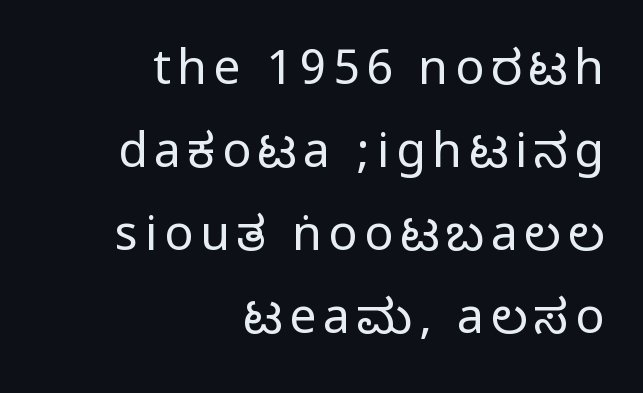
The rendering uses natural spacing where letterforms have individual widths. You can tell from the bare stems that sans-serif type was used. The foot of each line stays bare and open. The text block is weighted toward the right margin, trailing off unevenly leftward.
